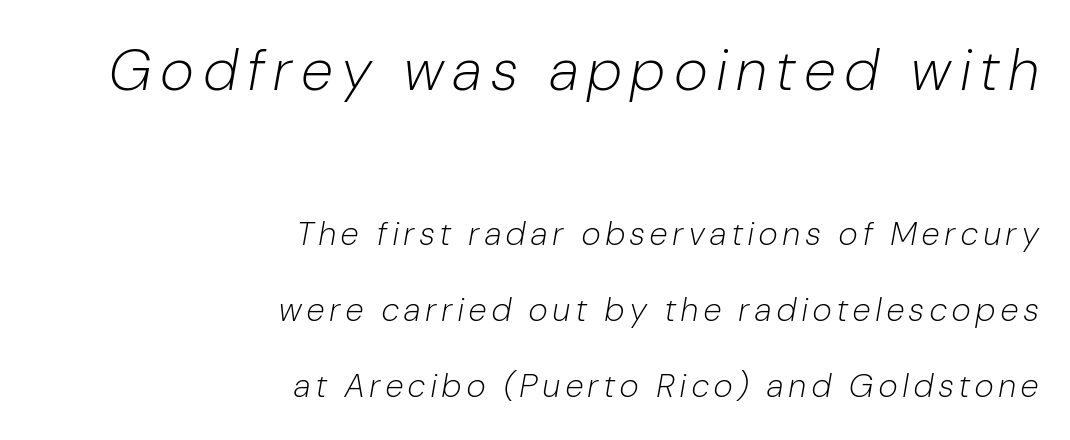
Descender tails drop into unmarked territory. The composition opens big and finishes small. The glyphs look as if they've been sheared to an angle. Horizontally, the lines are justified to the trailing edge only.
